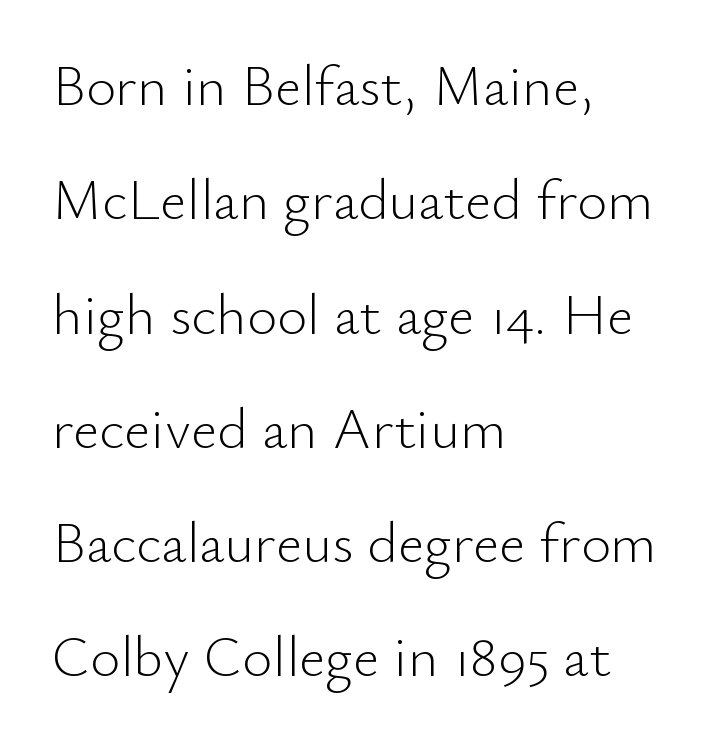
A sans-serif font was chosen for this passage. This rendering leaves character spacing at its baseline value. The font's upright variant was chosen for this text. Rule under the text: the space is simply empty. Compared with typical paragraphs, the rows here are farther apart.
